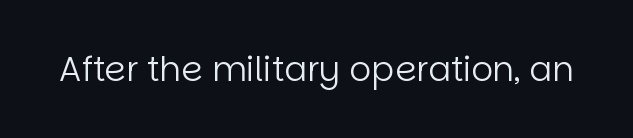
The image shows 34 px regular-weight sans-serif type, upright; set normal letter spacing, not underlined; low stroke contrast and a large x-height.
